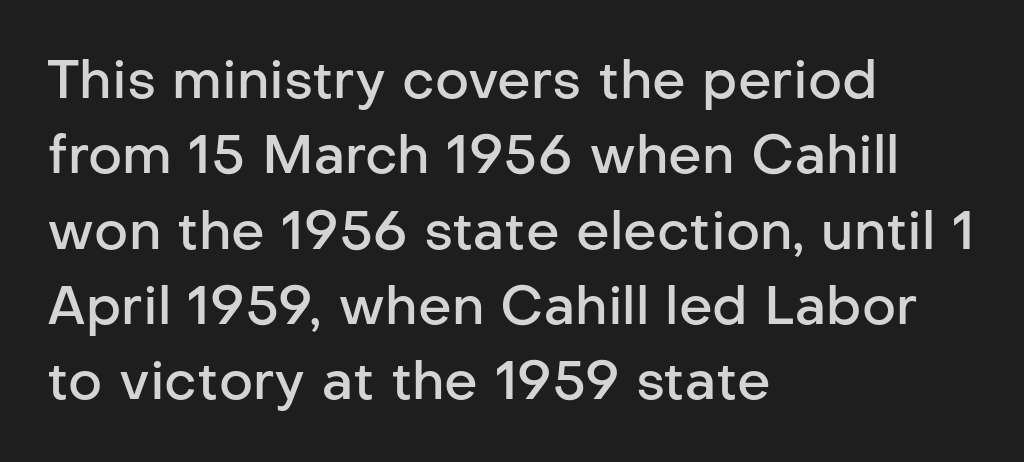
Q: Is the text bold? A: Semi-bold.
Q: Is the text italic (slanted)? A: No, it is upright.
Q: Is the typeface a serif or a sans-serif typeface? A: Sans-serif.
Q: Is the text underlined? A: No.
Q: How is the paragraph aligned? A: Left-aligned.
Q: Is the spacing between letters normal or unusually wide? A: Normal.
Q: Is the spacing between lines tight, normal or loose? A: Normal.
Q: Width (condensed, normal, or wide)? A: Normal.
Q: Stroke contrast? A: Low.
Q: x-height? A: Medium.
Q: Monospaced? A: No.
